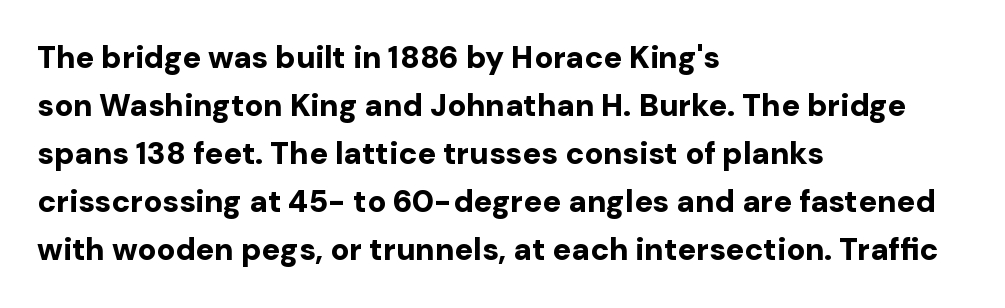
Q: Is the text bold? A: Yes.
Q: Is the text italic (slanted)? A: No, it is upright.
Q: Is the typeface a serif or a sans-serif typeface? A: Sans-serif.
Q: Is the text underlined? A: No.
Q: How is the paragraph aligned? A: Left-aligned.
Q: Is the spacing between letters normal or unusually wide? A: Normal.
Q: Is the spacing between lines tight, normal or loose? A: Normal.
Q: Width (condensed, normal, or wide)? A: Normal.
Q: Stroke contrast? A: Low.
Q: x-height? A: Medium.
Q: Monospaced? A: No.
